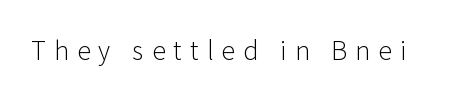
Spacing between characters has been opened up far beyond the box default. Every stem runs plumb, perpendicular to the baseline. No chunkiness to these letters — they're not bold. Check the space under the baseline: it is left empty.
